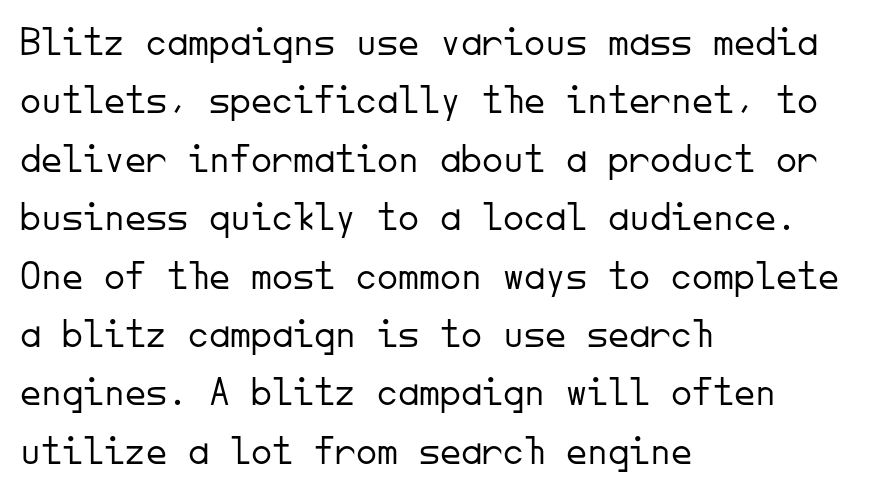
{"serif": "no", "italic": "no", "bold": "no", "weight": "light", "width": "normal", "stroke_contrast": "low", "x_height": "small", "monospaced": "yes", "underline": "no", "align": "left", "line_spacing": "normal", "line_spacing_ratio": 1.39, "letter_spacing": "normal", "letter_spacing_em": 0.0, "glyph_px": 42}
